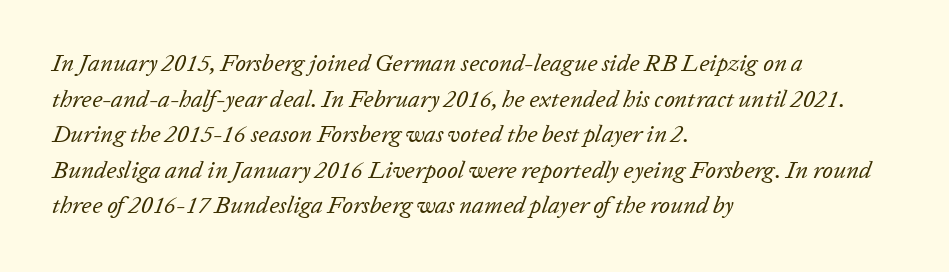
Baseline-to-baseline distance is the conventional proportion of letter height. The typesetter chose a ragged-right arrangement here. Characters follow at the spacing the type designer built in. Yep, that's italic — everything's leaning.
